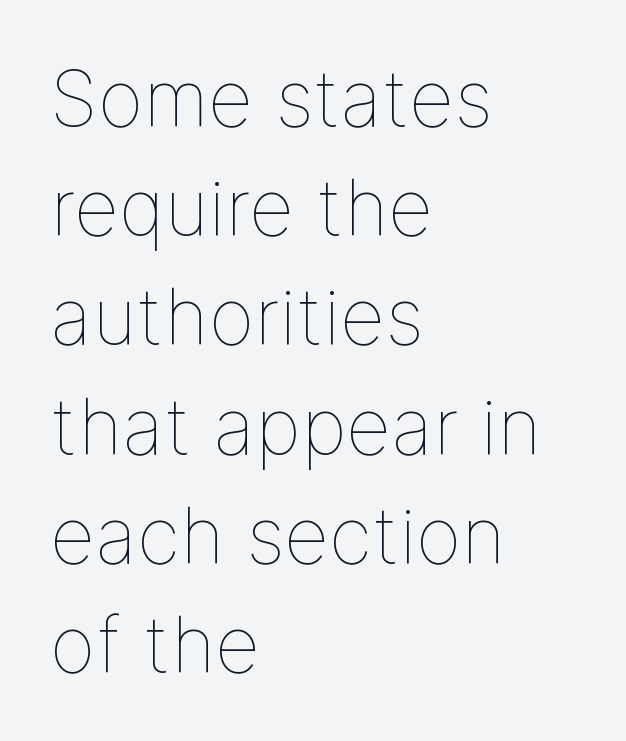
A roman cut, with each character standing at attention. Is the stroke heavy? The answer is a plain regular-or-lighter. The ragged edge is on the right, which tells us the setting is flush left. The glyphs are unaccompanied by any horizontal stroke below them. Character widths vary here, with narrow letters taking less room than wide ones.
